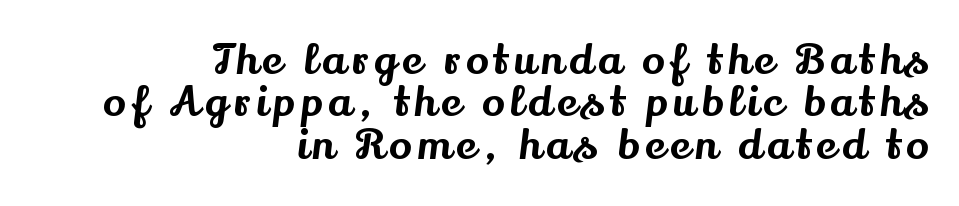
{"serif": "yes", "width": "normal", "stroke_contrast": "medium", "x_height": "small", "monospaced": "no", "underline": "no", "align": "right", "line_spacing": "tight", "line_spacing_ratio": 1.01, "glyph_px": 42}
